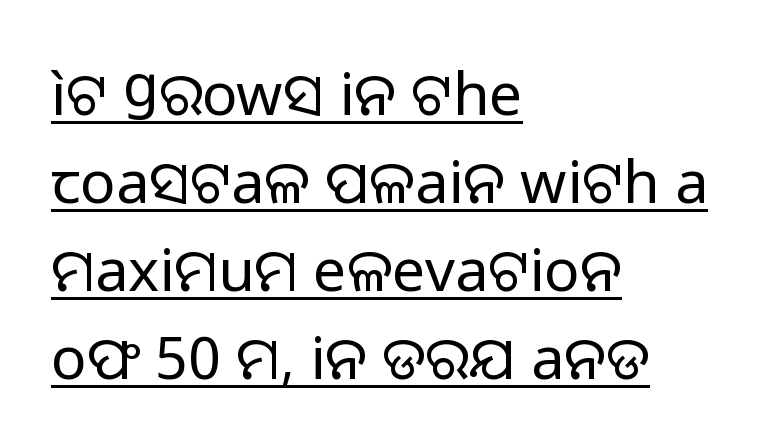
{"serif": "no", "italic": "no", "bold": "no", "weight": "regular", "width": "normal", "stroke_contrast": "low", "x_height": "medium", "monospaced": "no", "underline": "yes", "align": "left", "line_spacing": "normal", "line_spacing_ratio": 1.49, "letter_spacing": "normal", "letter_spacing_em": 0.0, "glyph_px": 59}
